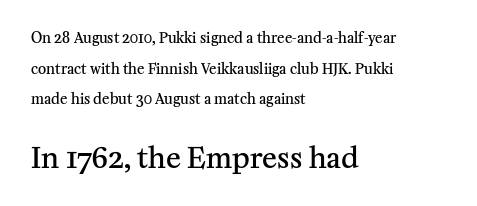
The image shows 28 px semibold serif type, upright; set left-aligned, loose line spacing (2.19x), normal letter spacing, not underlined; the second (bottom) block is 2.0x larger; medium stroke contrast and a medium x-height.
